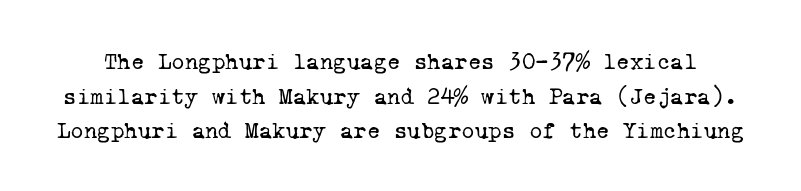
The image shows 23 px text type; set normal line spacing (1.51x), normal letter spacing, not underlined.
